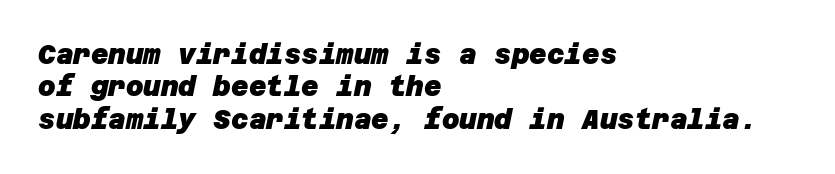
The image shows 27 px bold type; set left-aligned, line spacing 1.2x, normal letter spacing, not underlined.
